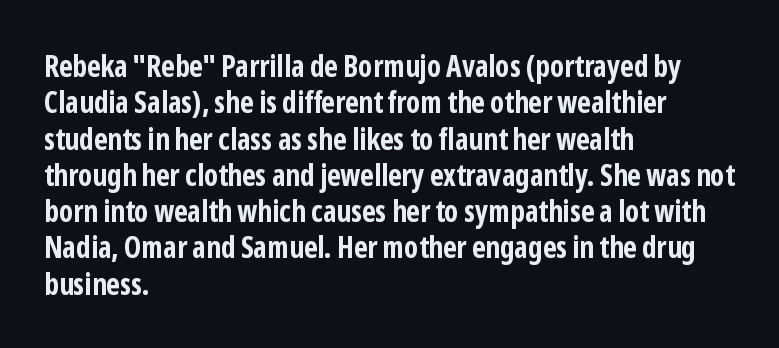
{"serif": "no", "italic": "no", "bold": "yes", "weight": "bold", "width": "condensed", "stroke_contrast": "low", "x_height": "medium", "monospaced": "no", "underline": "no", "align": "left", "line_spacing_ratio": 1.21, "letter_spacing": "normal", "letter_spacing_em": 0.0, "glyph_px": 30}
